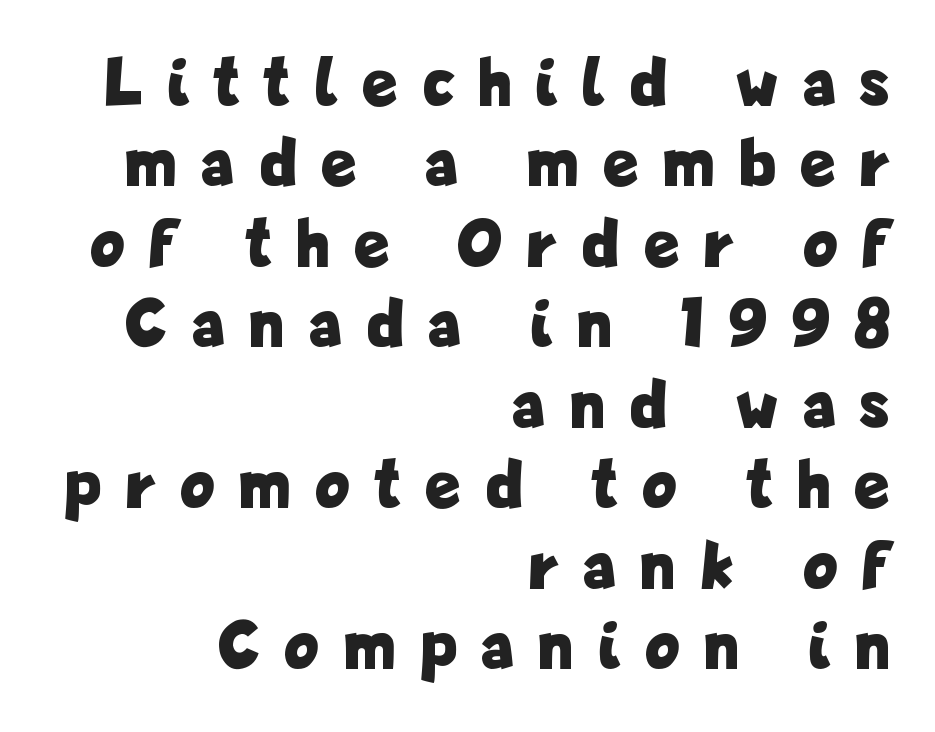
The image shows 70 px bold, condensed sans-serif type, upright; set right-aligned, tight line spacing (1.15x), unusually wide letter spacing (+0.39 em), not underlined; low stroke contrast and a medium x-height.
